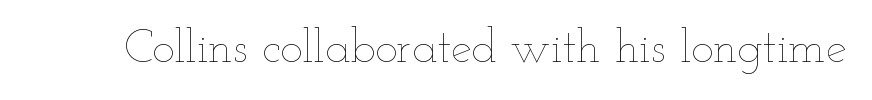
Words appear dense and cohesive because spacing is normal. Caption: face not bold, strokes unweighted. Posture: upright roman. These lines are rendered in a variable-pitch font. Type without underlining.
